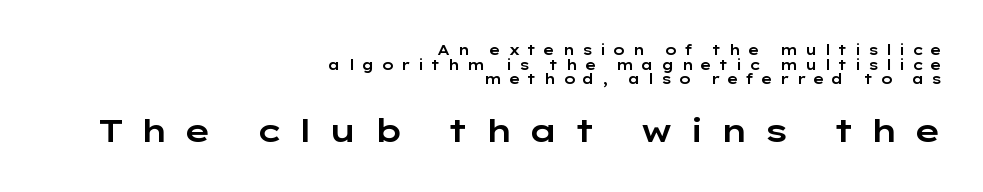
{"serif": "no", "italic": "no", "width": "wide", "stroke_contrast": "low", "x_height": "medium", "monospaced": "no", "underline": "no", "align": "right", "line_spacing": "tight", "line_spacing_ratio": 1.04, "letter_spacing": "wide", "letter_spacing_em": 0.46, "larger_block": "second", "size_ratio": 2.29, "glyph_px": 32}
